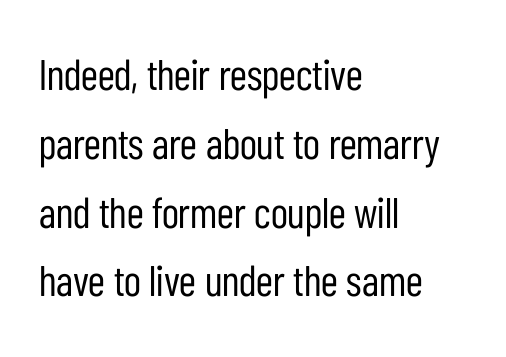
The image shows 43 px regular-weight, condensed sans-serif type, upright; set left-aligned, normal line spacing (1.6x), normal letter spacing, not underlined; low stroke contrast and a medium x-height.
